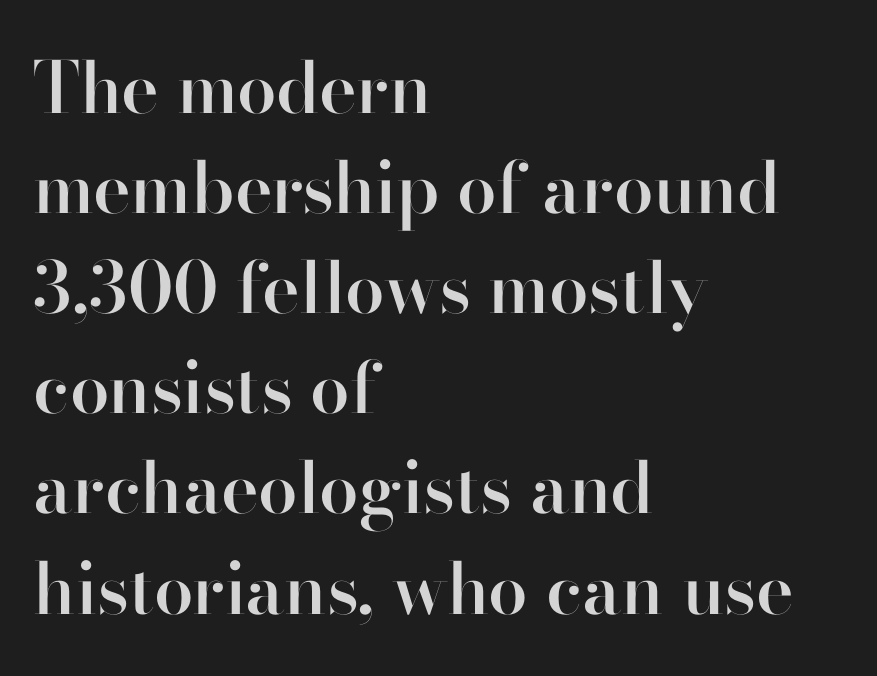
Q: Is the text bold? A: Semi-bold.
Q: Is the text italic (slanted)? A: No, it is upright.
Q: Is the typeface a serif or a sans-serif typeface? A: Sans-serif.
Q: Is the text underlined? A: No.
Q: How is the paragraph aligned? A: Left-aligned.
Q: Is the spacing between letters normal or unusually wide? A: Normal.
Q: Is the spacing between lines tight, normal or loose? A: Normal.
Q: Width (condensed, normal, or wide)? A: Normal.
Q: Stroke contrast? A: High.
Q: x-height? A: Small.
Q: Monospaced? A: No.
